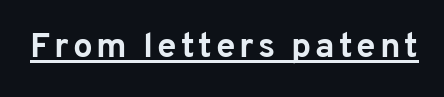
{"serif": "no", "italic": "no", "bold": "yes", "weight": "bold", "width": "normal", "stroke_contrast": "low", "x_height": "medium", "monospaced": "no", "underline": "yes", "glyph_px": 35}
